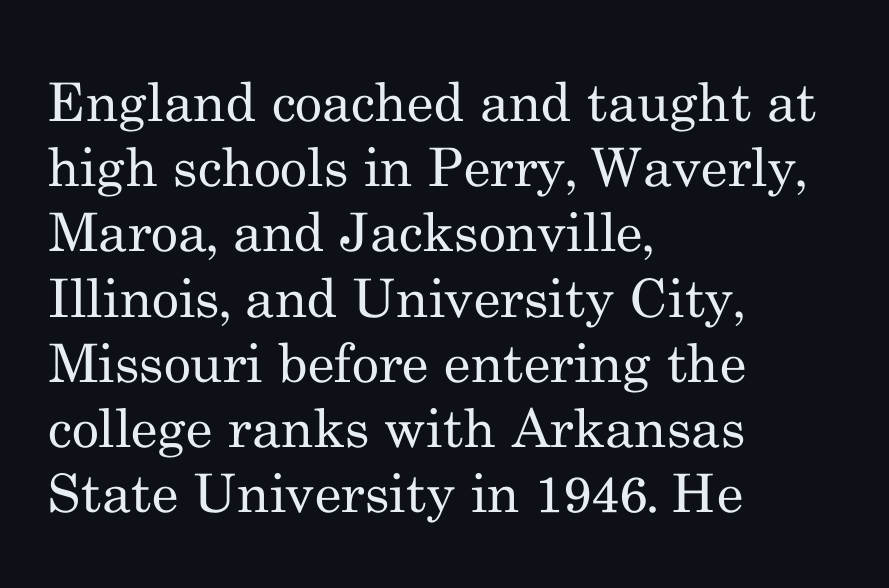
The image shows 53 px regular-weight serif type, upright; set left-aligned, line spacing 1.23x, normal letter spacing, not underlined; medium stroke contrast and a small x-height.
